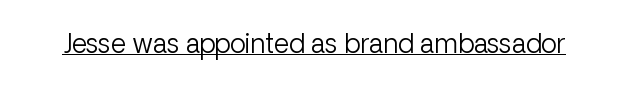
The image shows 26 px text type, upright; set normal letter spacing, underlined.
